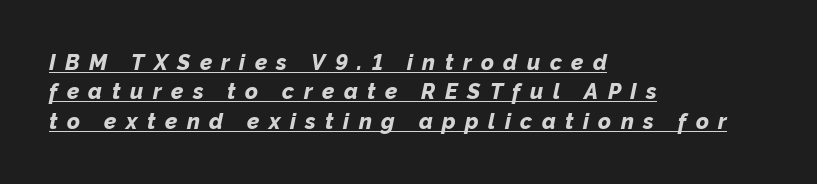
The compositor pushed each line to the left boundary. Somebody hit Ctrl+U on this one — the words are underlined. A typesetter would mark this as italic. Look at the tracking — it's clearly loosened, letters drifting apart. How heavy is the stroke? Heavy — this is a bold. How would I describe the line gaps? Plain and ordinary.
